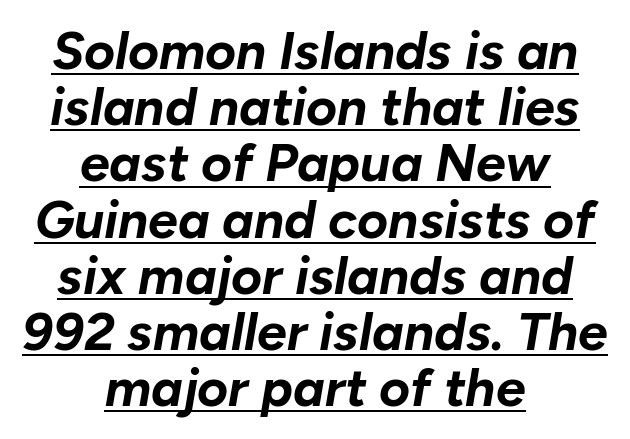
{"italic": "yes", "lean": "right", "slant_degrees": 10, "bold": "yes", "weight": "bold", "width": "normal", "stroke_contrast": "low", "x_height": "medium", "monospaced": "no", "underline": "yes", "align": "center", "line_spacing": "tight", "line_spacing_ratio": 1.06, "letter_spacing": "normal", "letter_spacing_em": 0.0, "glyph_px": 53}
